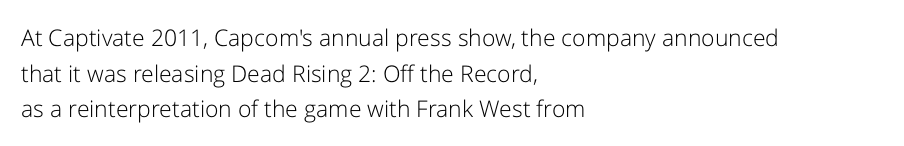
Baseline-to-baseline distance is the conventional proportion of letter height. The passage is arranged the way most books set body copy — flush left. The glyphs are unaccompanied by any horizontal stroke below them. The gaps between neighbouring characters are ordinary and unremarkable.
